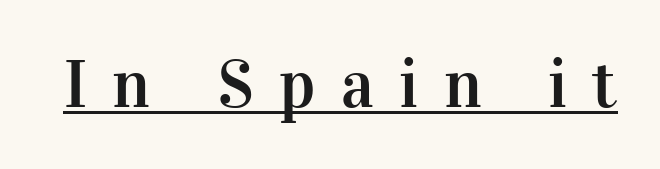
Q: Is the text italic (slanted)? A: No, it is upright.
Q: Is the typeface a serif or a sans-serif typeface? A: Serif.
Q: Is the text underlined? A: Yes.
Q: Is the spacing between letters normal or unusually wide? A: Unusually wide.
Q: Width (condensed, normal, or wide)? A: Normal.
Q: Stroke contrast? A: High.
Q: x-height? A: Medium.
Q: Monospaced? A: No.
